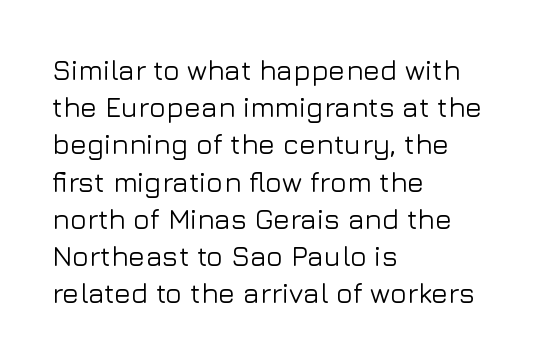
Letterform terminals end flat and unadorned throughout the passage. Upright lettering throughout. A typesetter would call this proportional, since set widths differ per character. Letter spacing: default. The block of text has a typical density, with ordinary space between rows.
